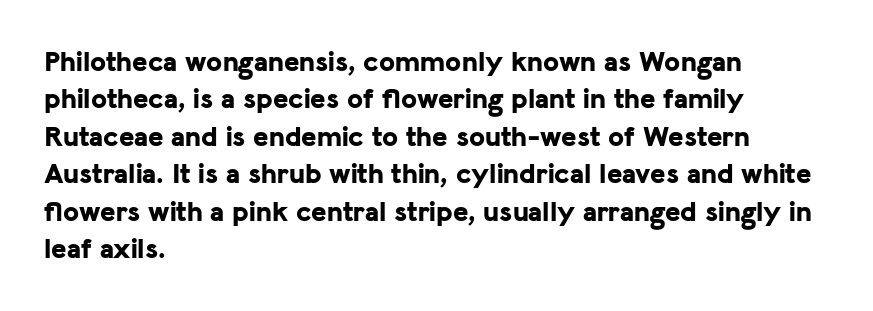
{"serif": "no", "italic": "no", "bold": "yes", "weight": "bold", "width": "normal", "stroke_contrast": "low", "x_height": "medium", "monospaced": "no", "underline": "no", "align": "left", "line_spacing": "normal", "line_spacing_ratio": 1.29, "letter_spacing": "normal", "letter_spacing_em": 0.0, "glyph_px": 29}
